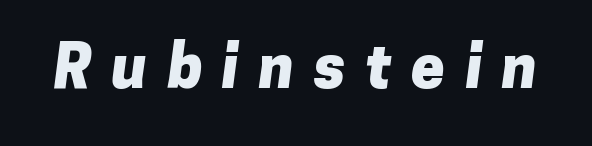
You could not count columns in this text — the font is proportionally spaced. You could only call the tracking loose — the letters float apart. Each letter's strokes conclude bluntly, with no projecting serifs. The glyphs have the mass of a bold cut.
